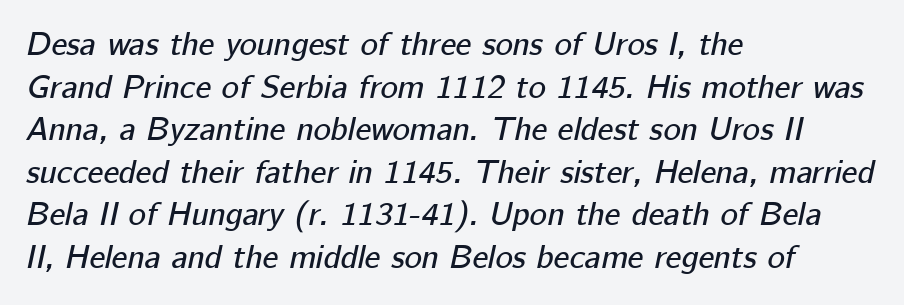
Q: Is the text italic (slanted)? A: Yes, it leans right by about 12 degrees.
Q: Is the text underlined? A: No.
Q: How is the paragraph aligned? A: Left-aligned.
Q: Is the spacing between letters normal or unusually wide? A: Normal.
Q: Is the spacing between lines tight, normal or loose? A: Normal.
Q: Width (condensed, normal, or wide)? A: Normal.
Q: Stroke contrast? A: Low.
Q: x-height? A: Medium.
Q: Monospaced? A: No.
